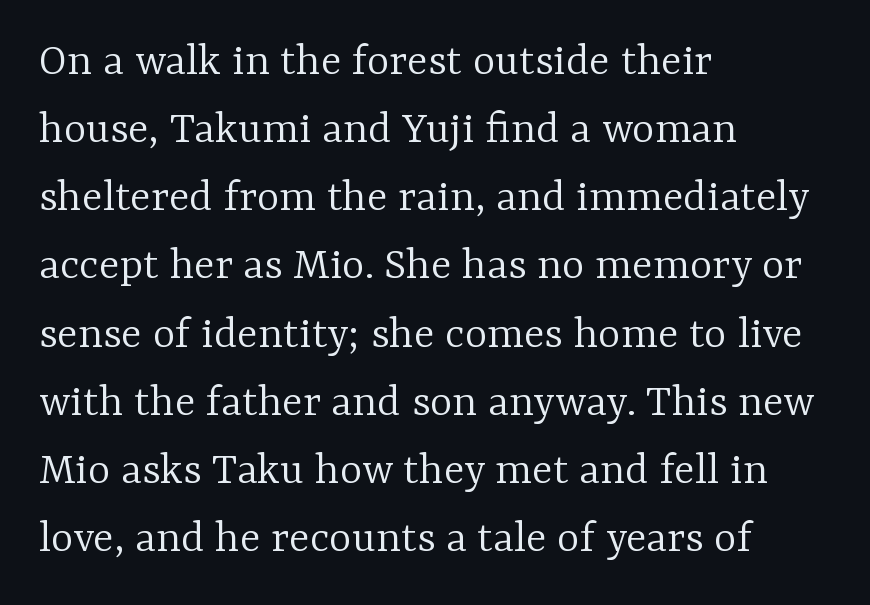
The image shows 48 px light serif type, upright; set left-aligned, normal line spacing (1.42x), normal letter spacing, not underlined; low stroke contrast and a medium x-height.
